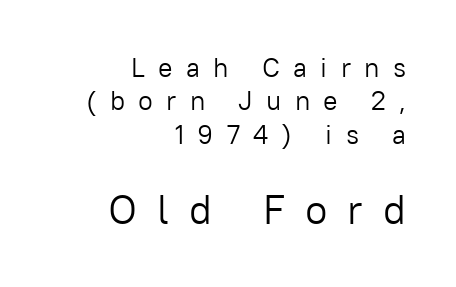
In this sample the second text group is rendered at the bigger scale. Looks like regular typesetting: each glyph gets only the width it needs. Right-aligned paragraph, ragged on the left. Is there any slant? The stems are plumb. A bare baseline throughout the passage. Observe the absence of serifs on each vertical stroke in this sample.
